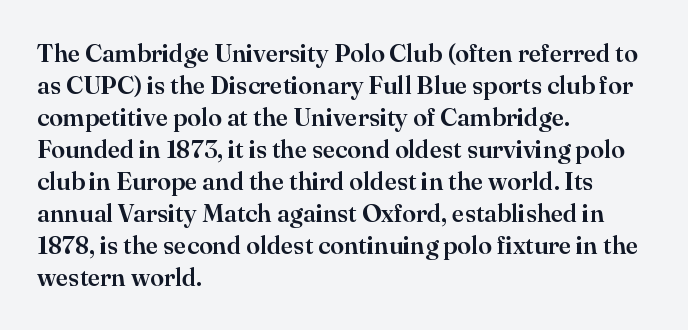
{"italic": "no", "underline": "no", "align": "left", "line_spacing": "normal", "line_spacing_ratio": 1.28, "letter_spacing": "normal", "letter_spacing_em": 0.0, "glyph_px": 25}
